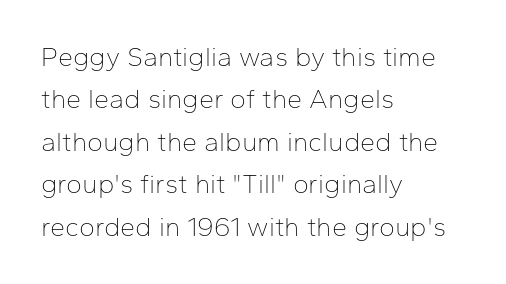
The image shows 27 px text type, upright; set left-aligned, normal line spacing (1.57x), normal letter spacing, not underlined.
